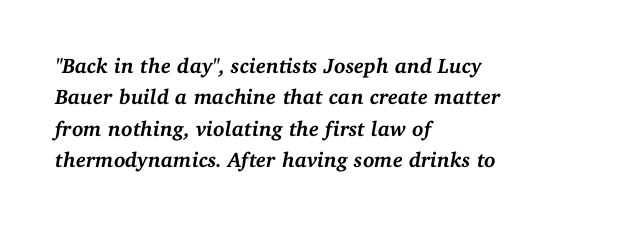
Q: Is the text bold? A: Yes.
Q: Is the text italic (slanted)? A: Yes, it leans right by about 11 degrees.
Q: Is the text underlined? A: No.
Q: How is the paragraph aligned? A: Left-aligned.
Q: Is the spacing between letters normal or unusually wide? A: Normal.
Q: Is the spacing between lines tight, normal or loose? A: Normal.
